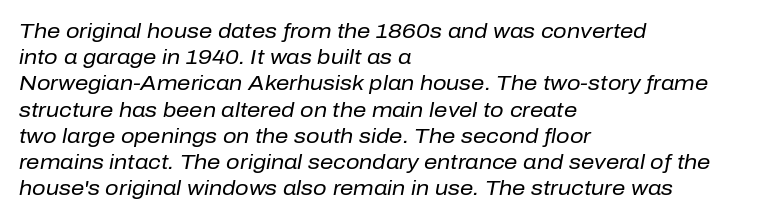
The image shows 21 px text type, italic (leaning right); set left-aligned, normal line spacing (1.25x), normal letter spacing, not underlined.
